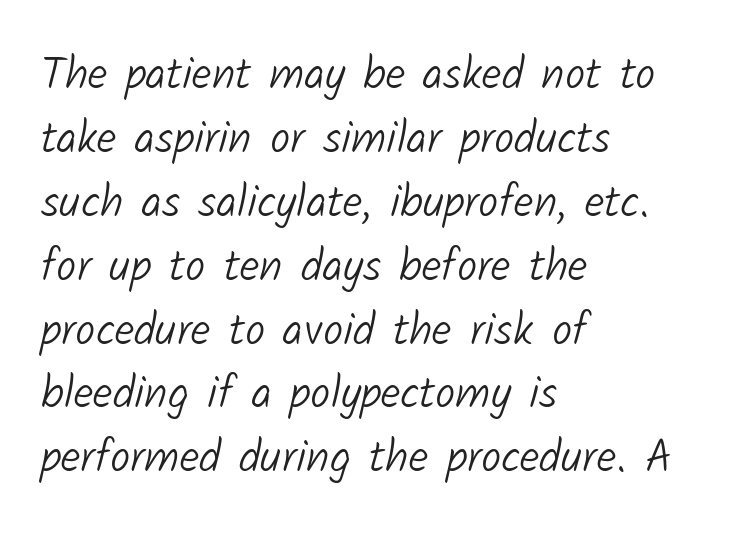
A classic flush-left, rag-right setting is used for this passage. The rendering shows plain stroke endings on the letterforms — a sans-serif design. Glance below the letters and you will spot only blank space. Summary of weight: not heavy and not bold. The gaps between neighbouring characters are ordinary and unremarkable.
